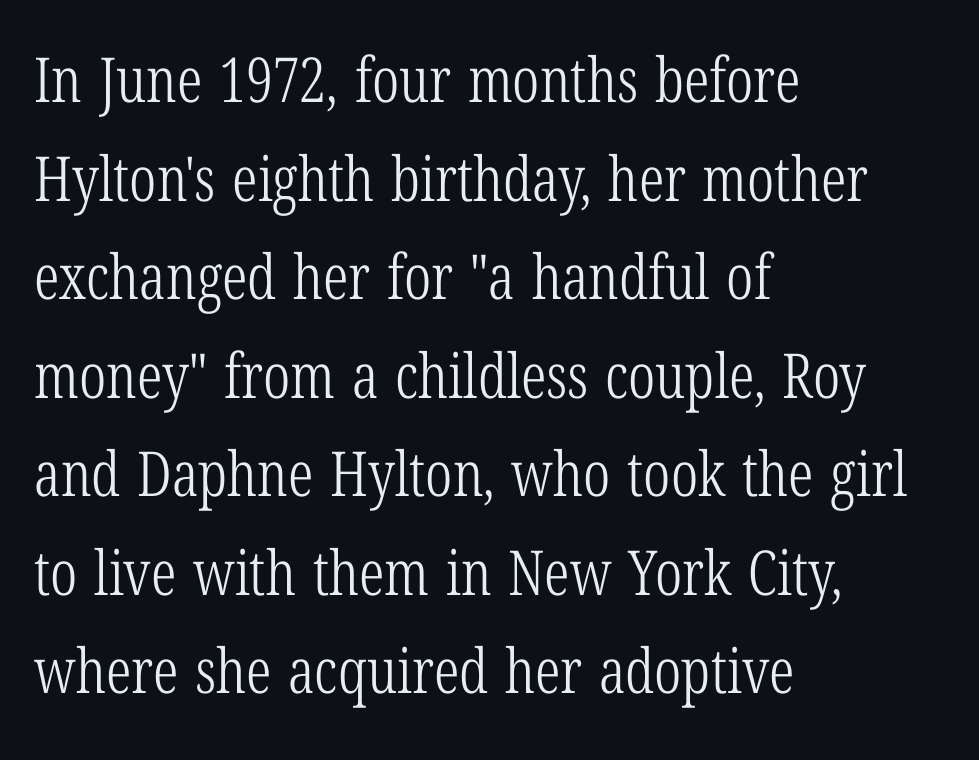
Q: Is the text bold? A: No.
Q: Is the text italic (slanted)? A: No, it is upright.
Q: Is the typeface a serif or a sans-serif typeface? A: Serif.
Q: Is the text underlined? A: No.
Q: How is the paragraph aligned? A: Left-aligned.
Q: Is the spacing between letters normal or unusually wide? A: Normal.
Q: Is the spacing between lines tight, normal or loose? A: Normal.
Q: Width (condensed, normal, or wide)? A: Condensed.
Q: Stroke contrast? A: Low.
Q: x-height? A: Medium.
Q: Monospaced? A: No.
